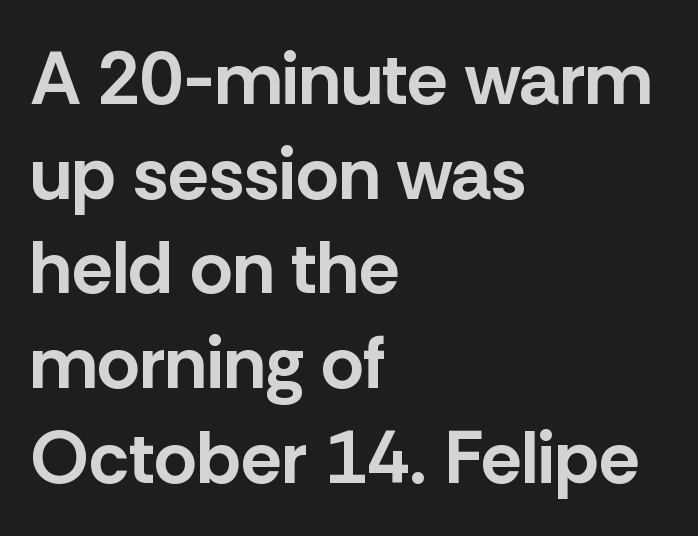
{"serif": "no", "italic": "no", "bold": "yes", "weight": "bold", "width": "normal", "stroke_contrast": "low", "x_height": "medium", "monospaced": "no", "underline": "no", "align": "left", "line_spacing": "normal", "line_spacing_ratio": 1.28, "letter_spacing": "normal", "letter_spacing_em": 0.0, "glyph_px": 74}
